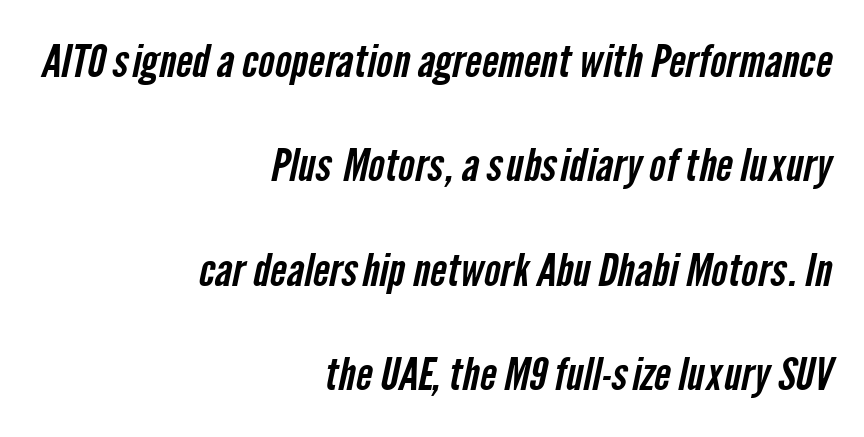
{"serif": "no", "width": "condensed", "stroke_contrast": "low", "x_height": "medium", "monospaced": "no", "underline": "no", "align": "right", "line_spacing": "loose", "line_spacing_ratio": 2.37, "letter_spacing": "normal", "letter_spacing_em": 0.0, "glyph_px": 44}
